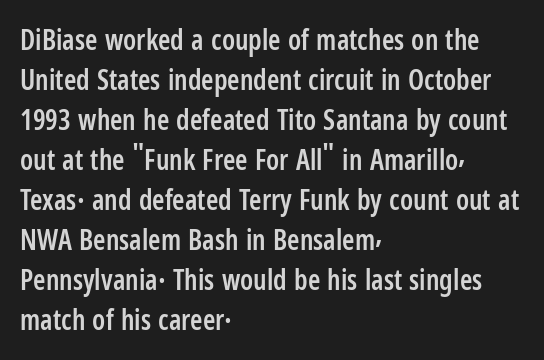
{"serif": "no", "italic": "no", "bold": "semi", "weight": "semibold", "width": "condensed", "stroke_contrast": "low", "x_height": "medium", "monospaced": "no", "underline": "no", "align": "left", "line_spacing": "normal", "line_spacing_ratio": 1.43, "letter_spacing": "normal", "letter_spacing_em": 0.0, "glyph_px": 28}
